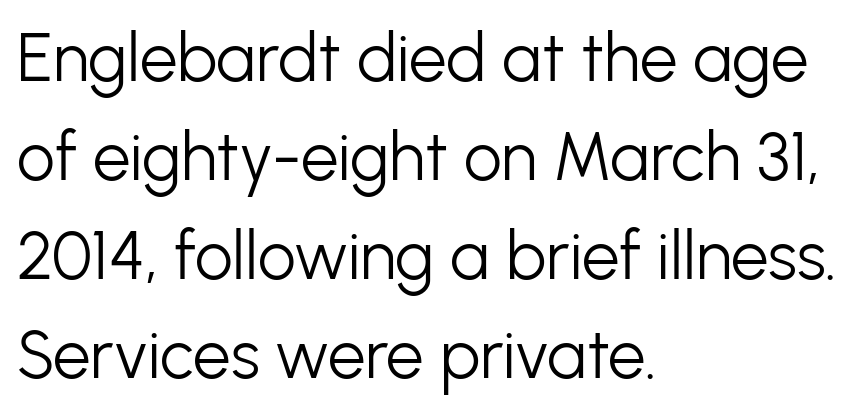
Q: Is the text bold? A: No.
Q: Is the text italic (slanted)? A: No, it is upright.
Q: Is the typeface a serif or a sans-serif typeface? A: Sans-serif.
Q: Is the text underlined? A: No.
Q: How is the paragraph aligned? A: Left-aligned.
Q: Is the spacing between letters normal or unusually wide? A: Normal.
Q: Is the spacing between lines tight, normal or loose? A: Normal.
Q: Width (condensed, normal, or wide)? A: Normal.
Q: Stroke contrast? A: Low.
Q: x-height? A: Medium.
Q: Monospaced? A: No.
